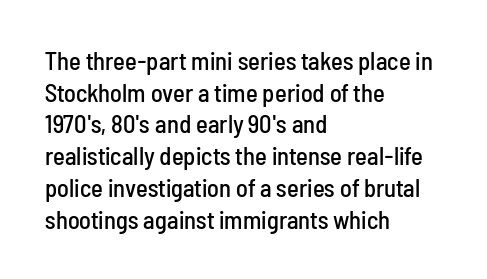
Q: Is the text italic (slanted)? A: No, it is upright.
Q: Is the text underlined? A: No.
Q: How is the paragraph aligned? A: Left-aligned.
Q: Is the spacing between letters normal or unusually wide? A: Normal.
Q: Is the spacing between lines tight, normal or loose? A: Normal.
